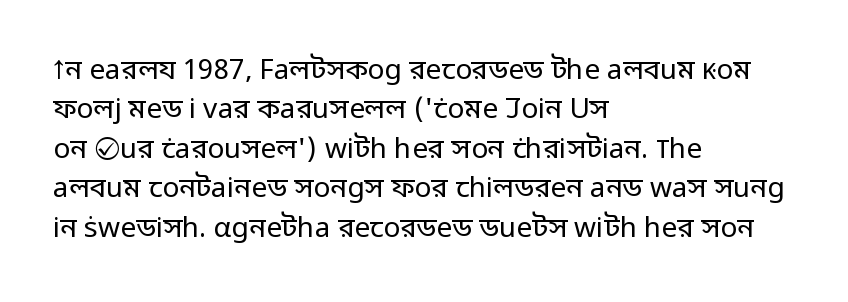
{"serif": "no", "italic": "no", "bold": "no", "weight": "regular", "width": "normal", "stroke_contrast": "low", "x_height": "medium", "monospaced": "no", "underline": "no", "align": "left", "line_spacing": "normal", "line_spacing_ratio": 1.41, "letter_spacing": "normal", "letter_spacing_em": 0.0, "glyph_px": 28}
